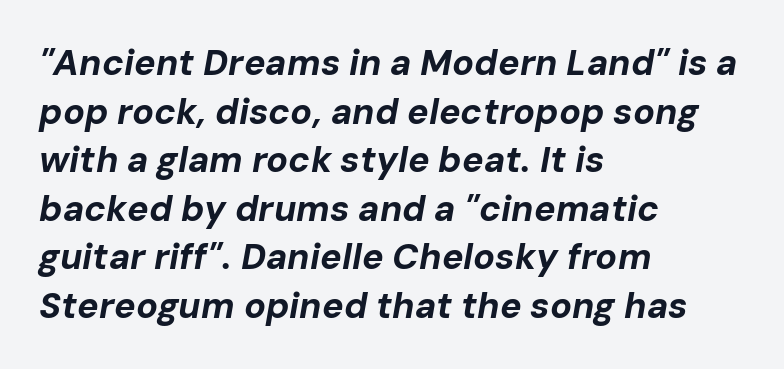
The designer left line spacing at the default. Notice how thick the strokes are: this is what a full bold looks like. These lines are set flush left with a ragged right edge. The face used here is proportionally spaced, like ordinary book or web type. Words float on clear page, feet unadorned.
